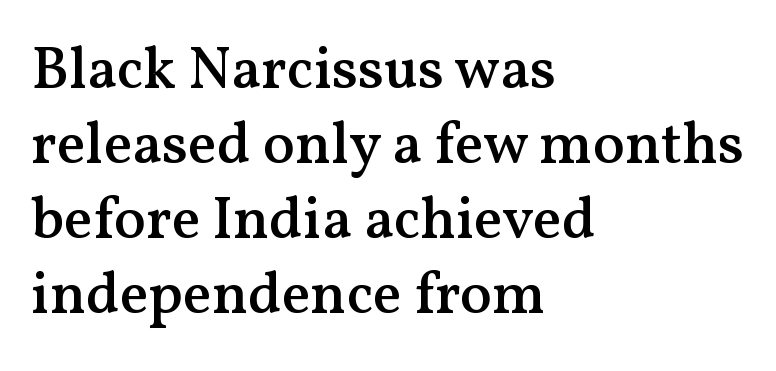
The line-height multiplier appears to be the usual default. Is there any slant? The stems are plumb. Examine the stroke ends and you'll spot serifs. Spacing verdict: proportional, widths tailored to each character. Spacing between characters is what you'd get straight out of the box.
